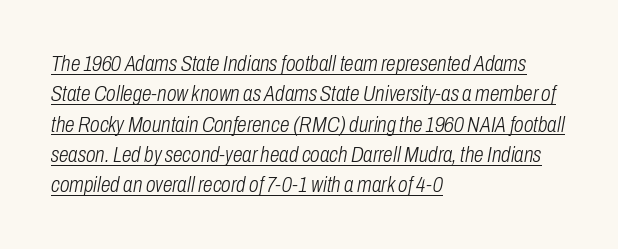
{"italic": "yes", "lean": "right", "slant_degrees": 10, "bold": "no", "underline": "yes", "align": "left", "line_spacing": "normal", "line_spacing_ratio": 1.38, "letter_spacing": "normal", "letter_spacing_em": 0.0, "glyph_px": 22}
